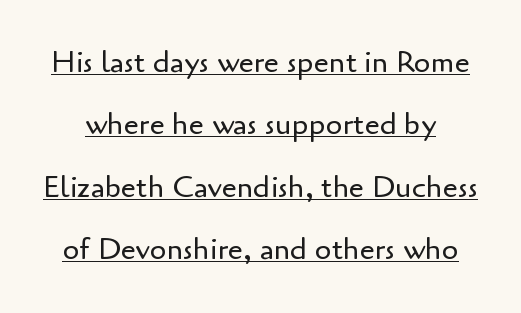
Is there an underline? Yes — a line sits under the letters. Is this a fixed-width face? No — the glyphs have proportional, varying widths. A light-to-regular cut is what we see here. Spacing between characters is what you'd get straight out of the box.
